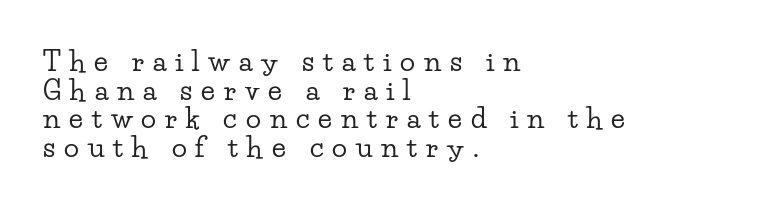
The image shows 28 px wide serif type, upright; set left-aligned, tight line spacing (1.02x), unusually wide letter spacing (+0.32 em), not underlined; low stroke contrast and a small x-height.
